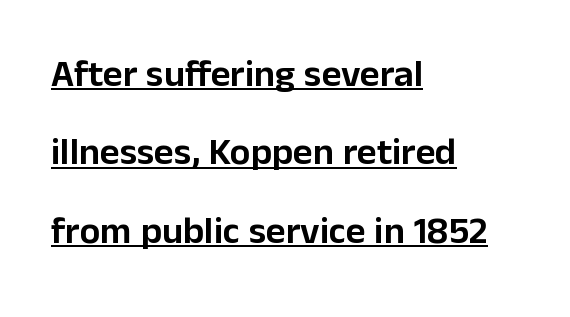
The image shows 38 px sans-serif type, upright; set left-aligned, loose line spacing (2.06x), normal letter spacing, underlined; low stroke contrast and a medium x-height.
